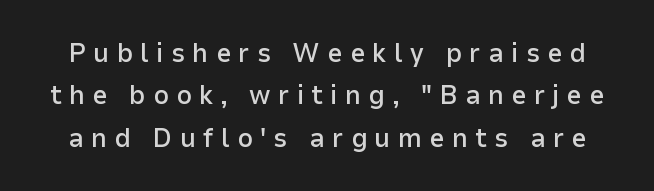
The image shows 27 px text type, upright; set normal line spacing (1.57x), unusually wide letter spacing (+0.27 em), not underlined.
